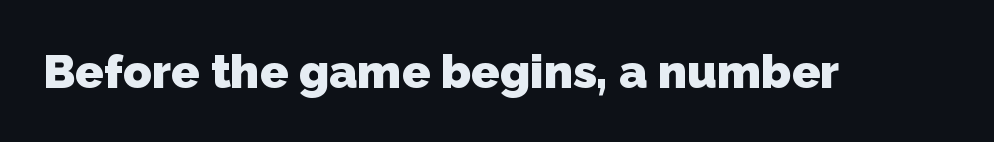
The image shows 47 px heavy sans-serif type; set normal letter spacing, not underlined; low stroke contrast and a medium x-height.
